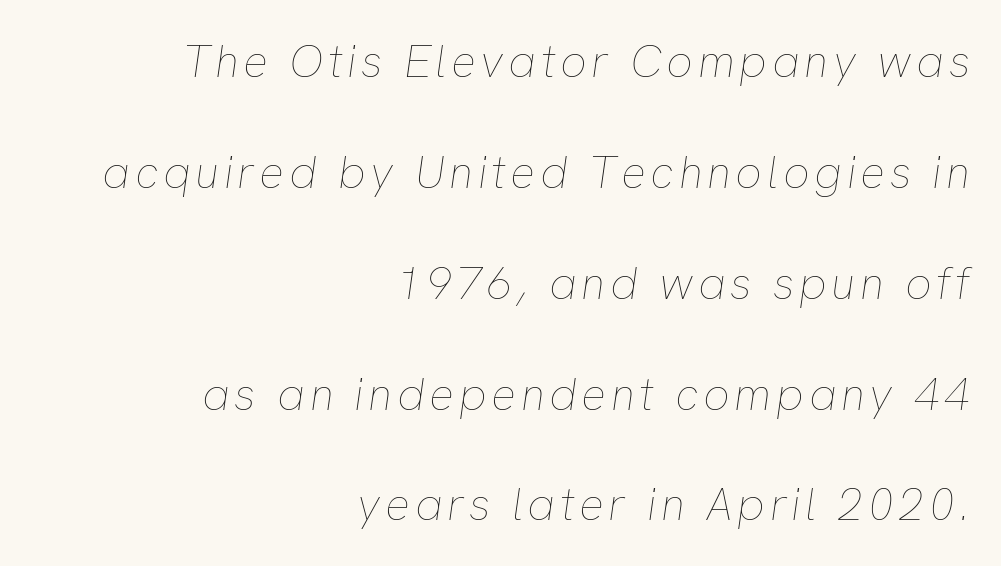
{"italic": "yes", "lean": "right", "slant_degrees": 8, "bold": "no", "weight": "thin", "width": "normal", "stroke_contrast": "low", "x_height": "medium", "monospaced": "no", "underline": "no", "align": "right", "line_spacing": "loose", "line_spacing_ratio": 2.41, "glyph_px": 46}
